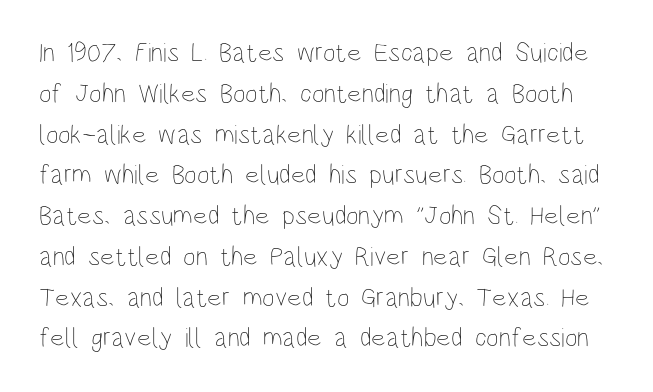
The image shows 27 px text type, upright; set normal line spacing (1.51x), normal letter spacing, not underlined.
